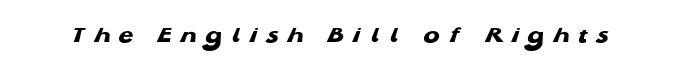
The image shows 24 px bold type; set unusually wide letter spacing (+0.37 em), not underlined.
